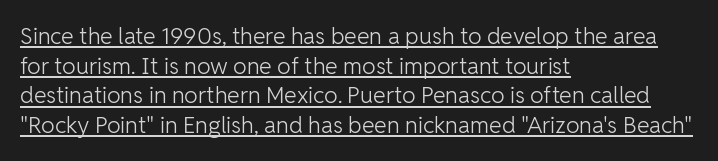
Q: Is the text bold? A: No.
Q: Is the text italic (slanted)? A: No, it is upright.
Q: Is the text underlined? A: Yes.
Q: How is the paragraph aligned? A: Left-aligned.
Q: Is the spacing between letters normal or unusually wide? A: Normal.
Q: Is the spacing between lines tight, normal or loose? A: Normal.
